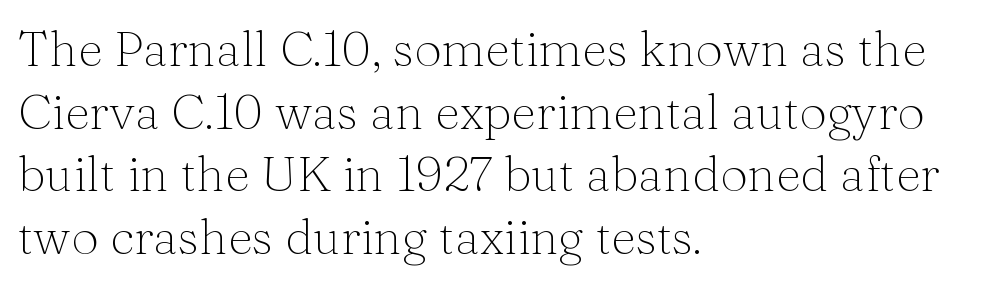
Type style note: has serifs. Default kerning and tracking; the words read as compact shapes. Letters have the restrained weight of plain body copy at most. Honestly, there is no underline to notice here at all. Every character sits straight up, as roman type does.
